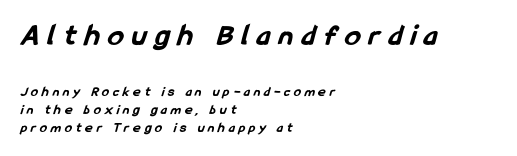
As a designer I'd log this as weight 700, bold. The letters advance in unequal steps, a hallmark of proportional type. The words here are not underlined. The face used here is a sans, in the tradition of grotesques and geometrics. The upper block of text is set noticeably larger than the block beneath it.
